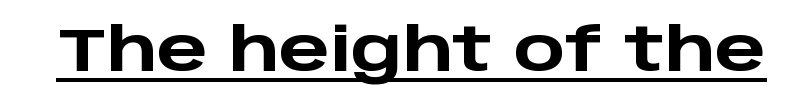
Q: Is the text bold? A: Yes.
Q: Is the text italic (slanted)? A: No, it is upright.
Q: Is the typeface a serif or a sans-serif typeface? A: Sans-serif.
Q: Is the text underlined? A: Yes.
Q: Is the spacing between letters normal or unusually wide? A: Normal.
Q: Width (condensed, normal, or wide)? A: Wide.
Q: Stroke contrast? A: Low.
Q: x-height? A: Large.
Q: Monospaced? A: No.
